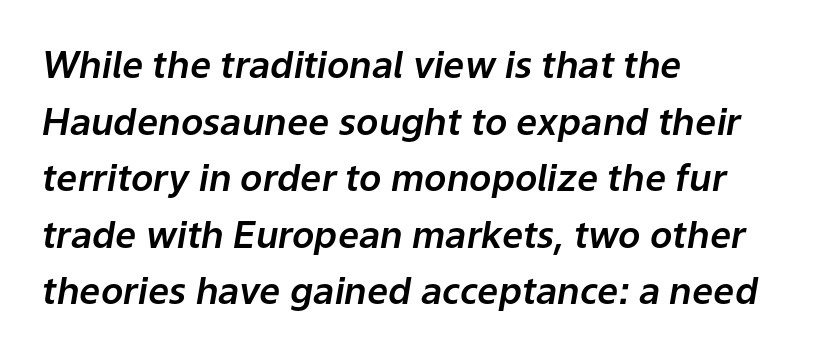
Think of a printed novel: that variable character pitch is what you see here. Leftover space on each line is placed entirely after the last word. The rendering uses a moderate line-height, typical for paragraphs. Is the letter spacing exaggerated? No — it looks like the ordinary default. In terms of posture, this sample is oblique. Check under the words: just untouched page.
